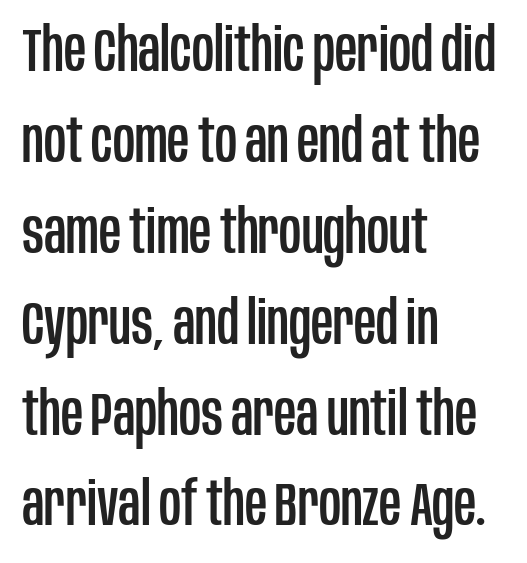
Is there any slant? The stems are plumb. These lines are set flush left with a ragged right edge. Regarding leading, the lines here are spaced in the standard way. The line texture is even and compact thanks to regular tracking. Underline: absent.
